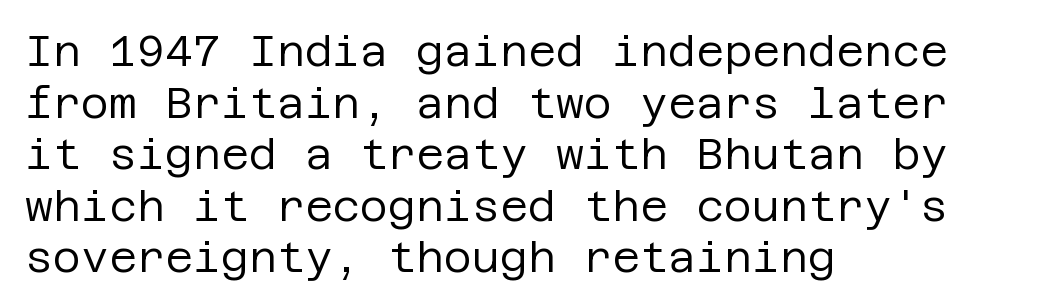
Words float on clear page, feet unadorned. A student would call this left alignment; a typographer would say flush left, rag right. Note: no serifs on the glyphs. Is there any slant? The stems are plumb.
